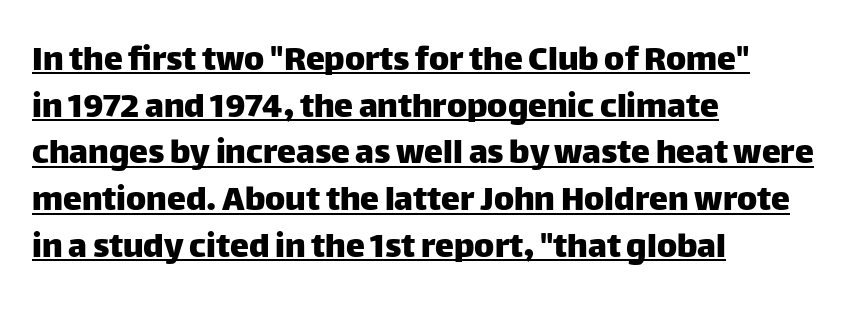
Q: Is the text italic (slanted)? A: No, it is upright.
Q: Is the typeface a serif or a sans-serif typeface? A: Sans-serif.
Q: Is the text underlined? A: Yes.
Q: How is the paragraph aligned? A: Left-aligned.
Q: Is the spacing between letters normal or unusually wide? A: Normal.
Q: Width (condensed, normal, or wide)? A: Normal.
Q: Stroke contrast? A: Low.
Q: x-height? A: Large.
Q: Monospaced? A: No.
